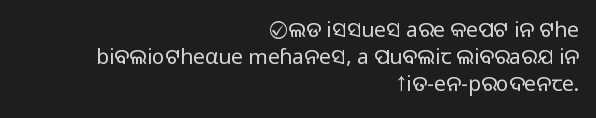
Q: Is the text italic (slanted)? A: No, it is upright.
Q: Is the text underlined? A: No.
Q: How is the paragraph aligned? A: Right-aligned.
Q: Is the spacing between letters normal or unusually wide? A: Normal.
Q: Is the spacing between lines tight, normal or loose? A: Normal.
